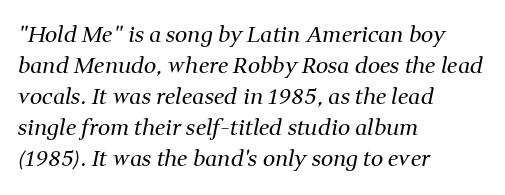
{"italic": "yes", "lean": "right", "slant_degrees": 11, "bold": "no", "underline": "no", "align": "left", "line_spacing": "normal", "line_spacing_ratio": 1.41, "letter_spacing": "normal", "letter_spacing_em": 0.0, "glyph_px": 22}
